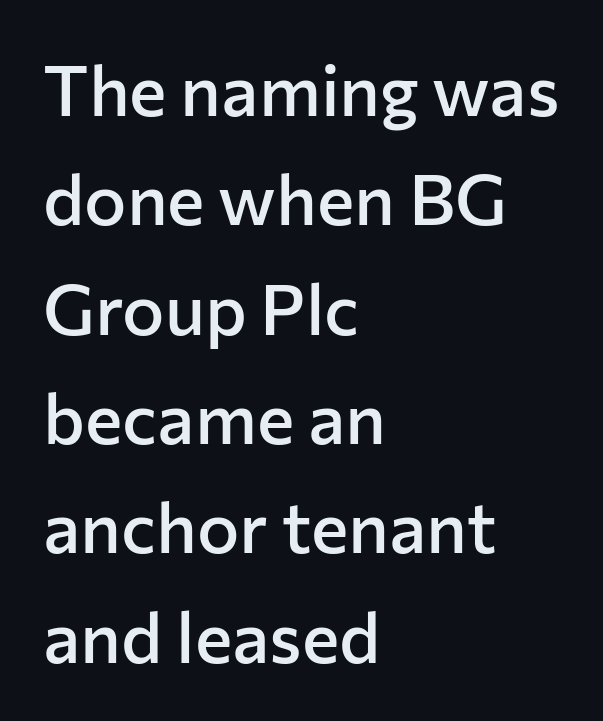
Heft: intermediate — a semibold. These lines keep a tight, regular rhythm from letter to letter. Nope, no serifs anywhere on these letters. The rendering anchors every line to the left-hand side. The words here are not underlined. Think of a printed novel: that variable character pitch is what you see here.
